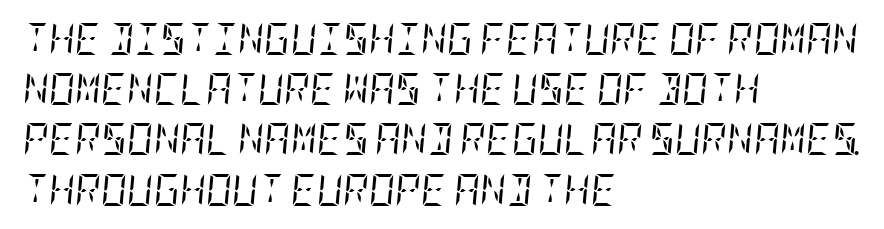
No extra ink here — the face is not bold. Does the type have serifs? Yes, each stem ends in a small foot. Type without underlining. When letters slant like this, we call the style italic. The designer left line spacing at the default.
